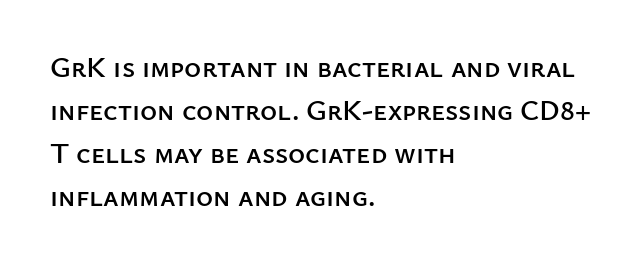
Q: Is the text italic (slanted)? A: No, it is upright.
Q: Is the typeface a serif or a sans-serif typeface? A: Sans-serif.
Q: Is the text underlined? A: No.
Q: How is the paragraph aligned? A: Left-aligned.
Q: Is the spacing between letters normal or unusually wide? A: Normal.
Q: Is the spacing between lines tight, normal or loose? A: Normal.
Q: Width (condensed, normal, or wide)? A: Normal.
Q: Stroke contrast? A: Low.
Q: x-height? A: Medium.
Q: Monospaced? A: No.
